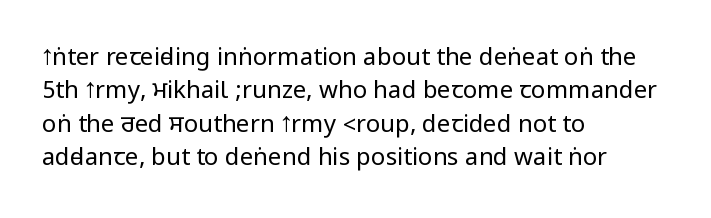
The image shows 24 px text type, upright; set left-aligned, normal line spacing (1.39x), normal letter spacing, not underlined.
